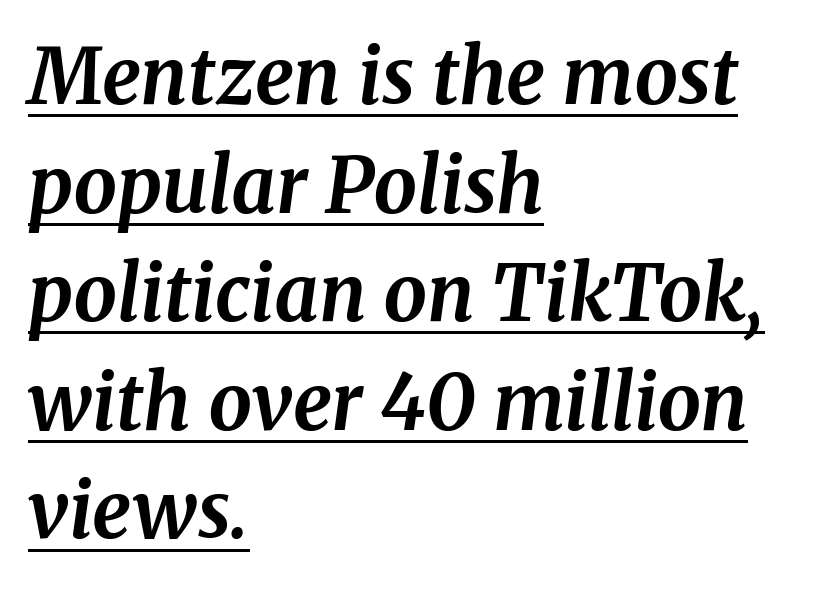
Q: Is the text bold? A: Yes.
Q: Is the text italic (slanted)? A: Yes, it leans right by about 8 degrees.
Q: Is the typeface a serif or a sans-serif typeface? A: Serif.
Q: Is the text underlined? A: Yes.
Q: How is the paragraph aligned? A: Left-aligned.
Q: Is the spacing between letters normal or unusually wide? A: Normal.
Q: Is the spacing between lines tight, normal or loose? A: Normal.
Q: Width (condensed, normal, or wide)? A: Normal.
Q: Stroke contrast? A: Medium.
Q: x-height? A: Medium.
Q: Monospaced? A: No.
